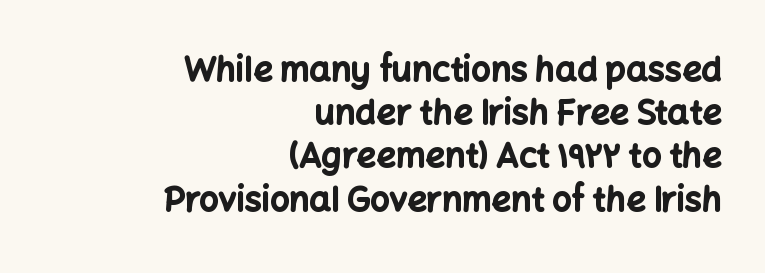
Q: Is the text bold? A: Yes.
Q: Is the text italic (slanted)? A: No, it is upright.
Q: Is the typeface a serif or a sans-serif typeface? A: Sans-serif.
Q: Is the text underlined? A: No.
Q: How is the paragraph aligned? A: Right-aligned.
Q: Is the spacing between letters normal or unusually wide? A: Normal.
Q: Is the spacing between lines tight, normal or loose? A: Normal.
Q: Width (condensed, normal, or wide)? A: Normal.
Q: Stroke contrast? A: Low.
Q: x-height? A: Medium.
Q: Monospaced? A: No.
